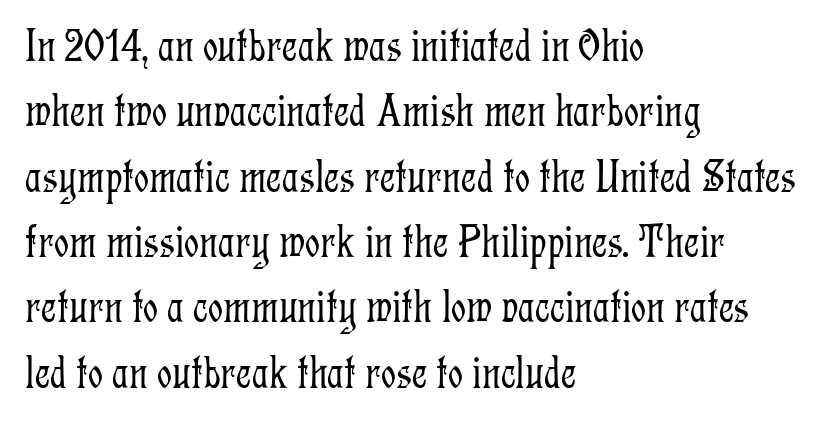
The image shows 47 px light, condensed serif type, upright; set left-aligned, normal line spacing (1.39x), normal letter spacing, not underlined; low stroke contrast and a medium x-height.
